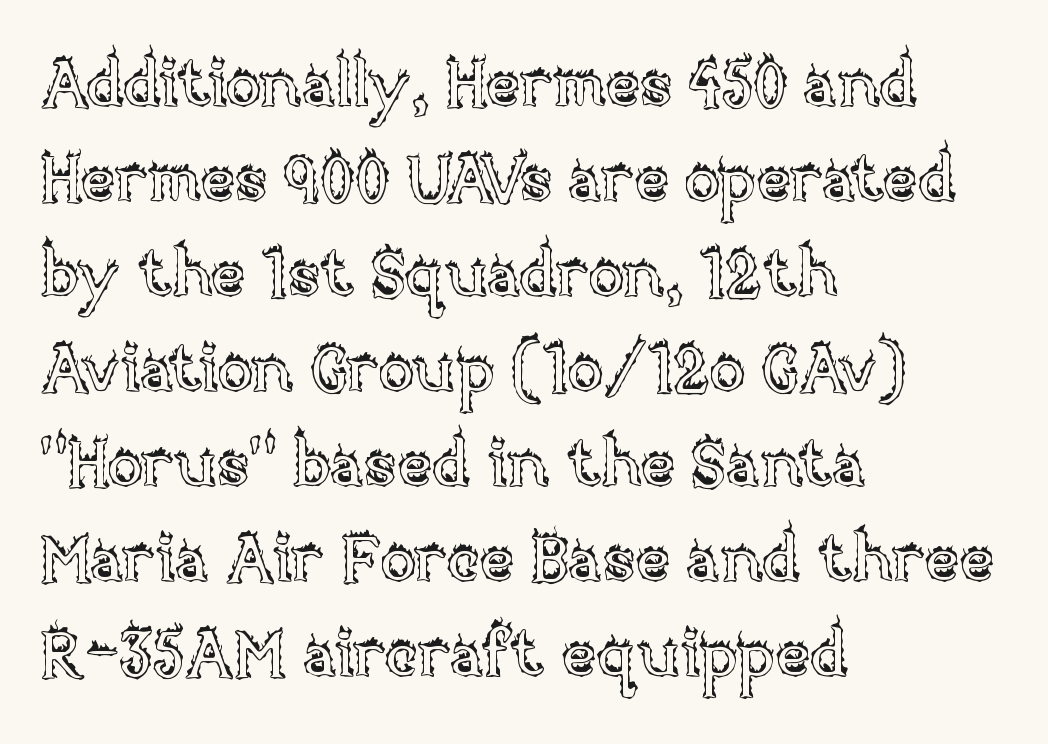
{"italic": "no", "width": "normal", "x_height": "large", "monospaced": "no", "underline": "no", "align": "left", "line_spacing": "normal", "line_spacing_ratio": 1.44, "letter_spacing": "normal", "letter_spacing_em": 0.0, "glyph_px": 66}
